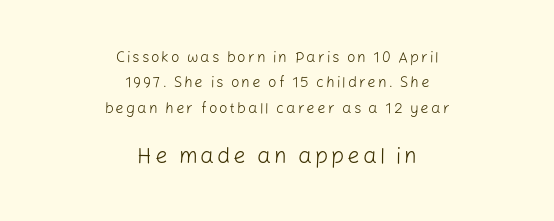
The image shows 22 px text type, upright; set centered, normal line spacing (1.69x), not underlined; the second (bottom) block is 1.47x larger.
